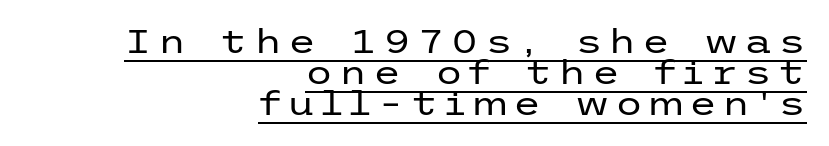
{"serif": "no", "italic": "no", "bold": "no", "weight": "regular", "width": "wide", "stroke_contrast": "low", "x_height": "medium", "underline": "yes", "align": "right", "line_spacing": "tight", "line_spacing_ratio": 0.97, "glyph_px": 32}
